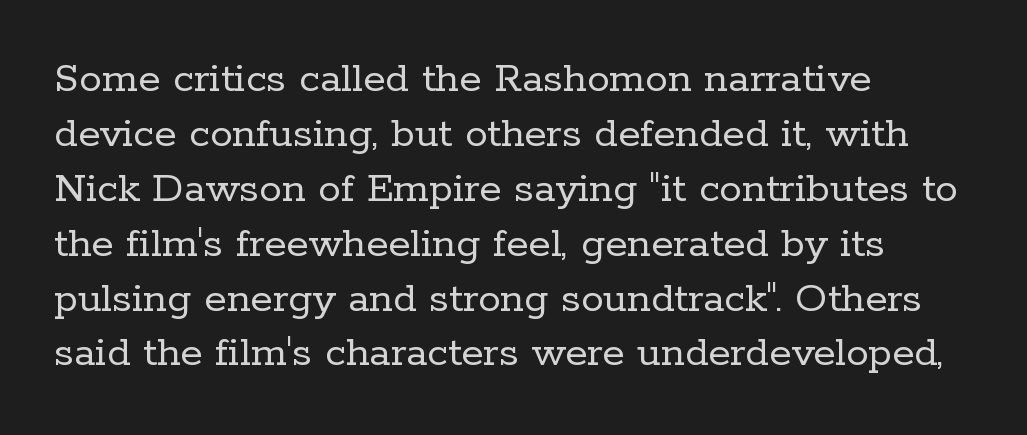
Do the characters align in a grid? No, the font is proportional. Alignment: flush left. Honestly, the letter spacing is just normal — you wouldn't notice it. Unbolded letterforms with no extra heft. The typeface chosen for these lines features serifs.
